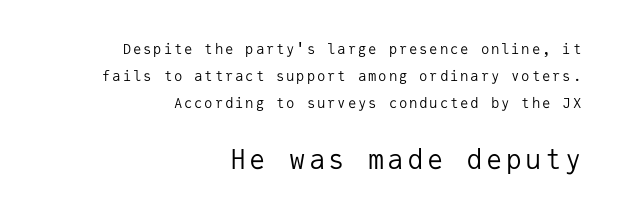
The weight would be labelled regular, book, light, or lighter still. Interline gaps are noticeably wide in this sample. Just letters on the line, the space beneath them empty. The lettering holds an erect, upright posture throughout. Reading top to bottom, the characters get bigger at the block break. Short and long lines alike share a common ending point at right.
